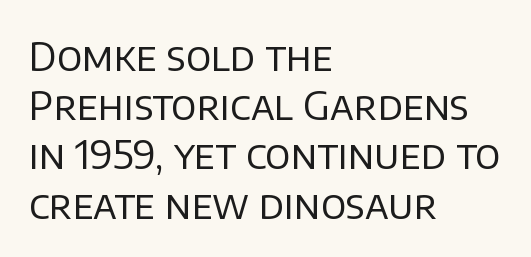
Q: Is the text bold? A: No.
Q: Is the text italic (slanted)? A: No, it is upright.
Q: Is the typeface a serif or a sans-serif typeface? A: Sans-serif.
Q: Is the text underlined? A: No.
Q: How is the paragraph aligned? A: Left-aligned.
Q: Is the spacing between letters normal or unusually wide? A: Normal.
Q: Width (condensed, normal, or wide)? A: Normal.
Q: Stroke contrast? A: Low.
Q: x-height? A: Large.
Q: Monospaced? A: No.
